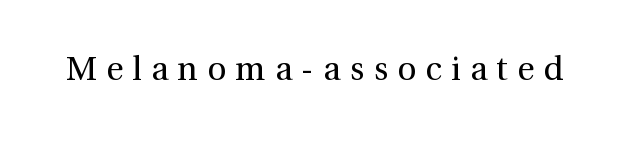
Q: Is the text bold? A: No.
Q: Is the text italic (slanted)? A: No, it is upright.
Q: Is the typeface a serif or a sans-serif typeface? A: Serif.
Q: Is the text underlined? A: No.
Q: Is the spacing between letters normal or unusually wide? A: Unusually wide.
Q: Width (condensed, normal, or wide)? A: Normal.
Q: x-height? A: Medium.
Q: Monospaced? A: No.
